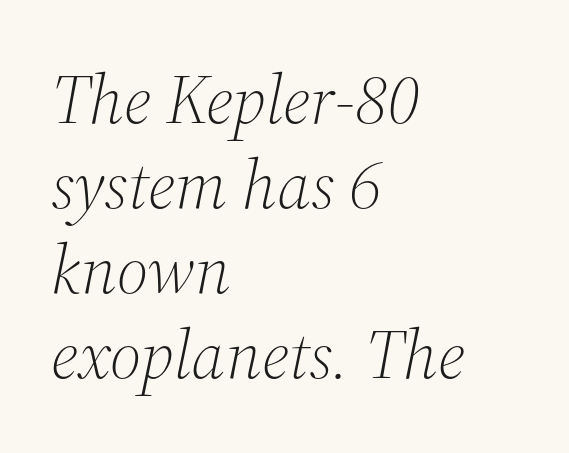
Q: Is the text bold? A: No.
Q: Is the text italic (slanted)? A: Yes, it leans right by about 12 degrees.
Q: Is the typeface a serif or a sans-serif typeface? A: Serif.
Q: Is the text underlined? A: No.
Q: How is the paragraph aligned? A: Left-aligned.
Q: Is the spacing between letters normal or unusually wide? A: Normal.
Q: Width (condensed, normal, or wide)? A: Normal.
Q: Stroke contrast? A: Medium.
Q: x-height? A: Medium.
Q: Monospaced? A: No.
